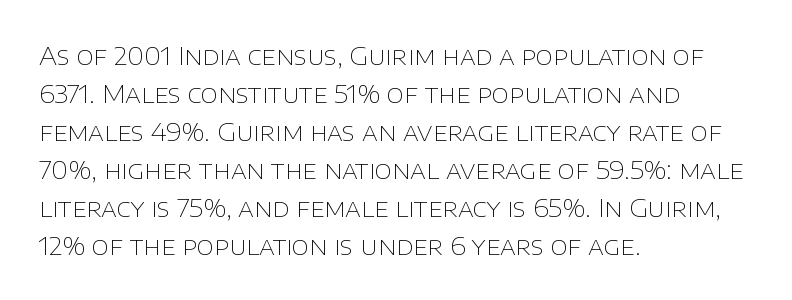
Q: Is the text bold? A: No.
Q: Is the text italic (slanted)? A: No, it is upright.
Q: Is the text underlined? A: No.
Q: How is the paragraph aligned? A: Left-aligned.
Q: Is the spacing between letters normal or unusually wide? A: Normal.
Q: Is the spacing between lines tight, normal or loose? A: Normal.
